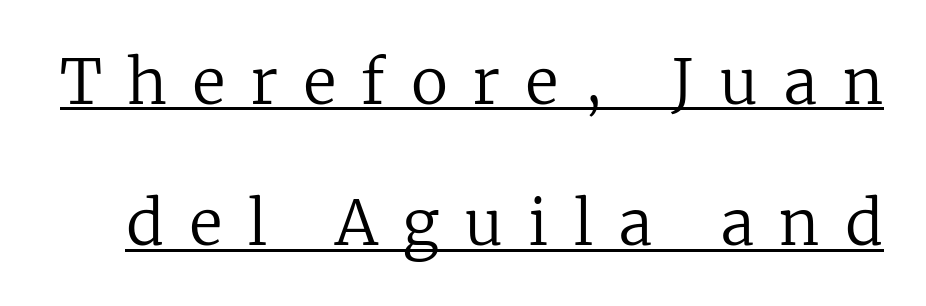
The image shows 62 px regular-weight serif type, upright; set loose line spacing (2.28x), unusually wide letter spacing (+0.4 em), underlined; low stroke contrast and a medium x-height.
